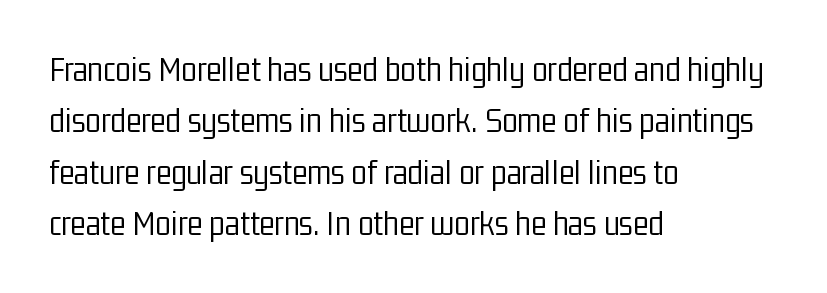
The image shows 36 px light, condensed sans-serif type, upright; set left-aligned, normal line spacing (1.43x), normal letter spacing, not underlined; low stroke contrast and a medium x-height.
